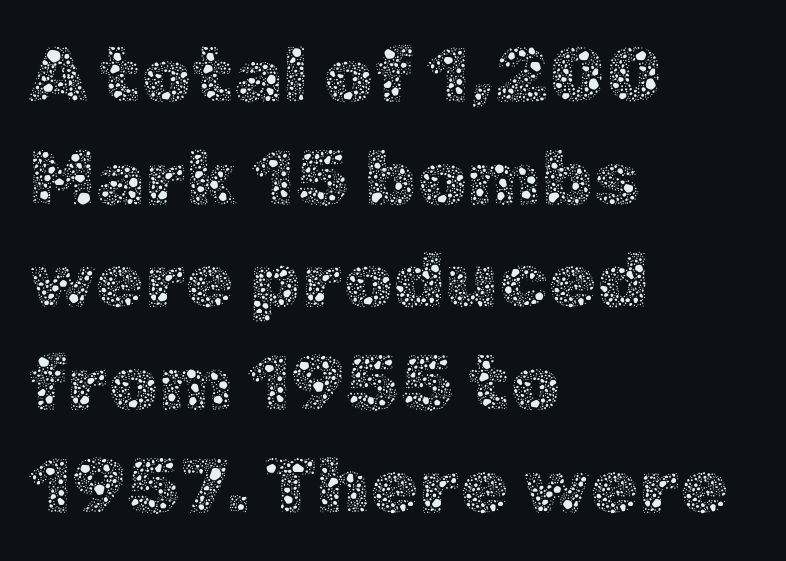
Q: Is the text bold? A: No.
Q: Is the text italic (slanted)? A: No, it is upright.
Q: Is the text underlined? A: No.
Q: How is the paragraph aligned? A: Left-aligned.
Q: Is the spacing between letters normal or unusually wide? A: Normal.
Q: Is the spacing between lines tight, normal or loose? A: Normal.
Q: Width (condensed, normal, or wide)? A: Normal.
Q: x-height? A: Medium.
Q: Monospaced? A: No.
